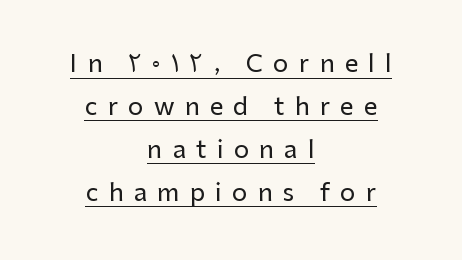
Q: Is the text italic (slanted)? A: No, it is upright.
Q: Is the text underlined? A: Yes.
Q: How is the paragraph aligned? A: Centered.
Q: Is the spacing between letters normal or unusually wide? A: Unusually wide.
